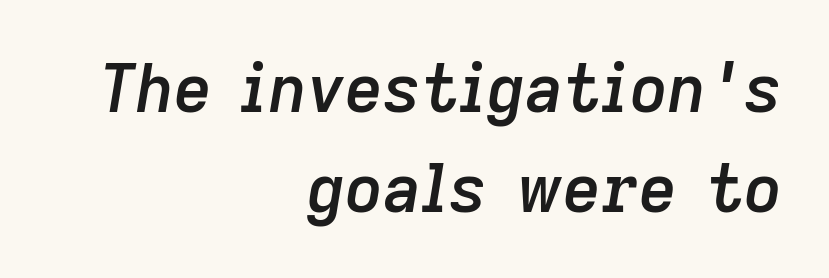
The image shows 66 px semibold type, italic (leaning right); set right-aligned, normal line spacing (1.51x), normal letter spacing, not underlined; low stroke contrast and a medium x-height.
